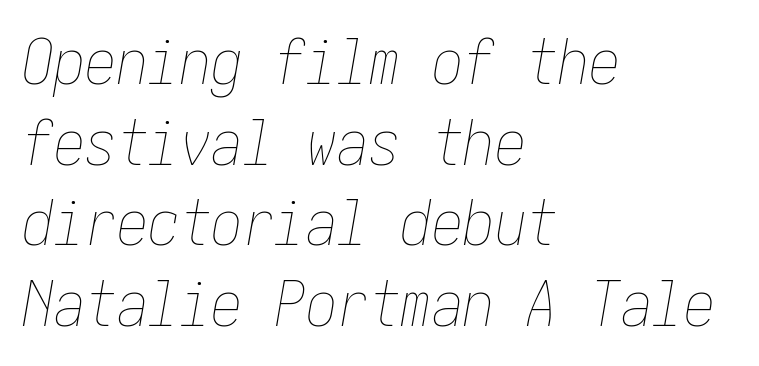
Visually the block forms a straight wall on the left and a jagged coastline on the right. The typeface has the unassuming heft of standard copy or less. Rows of type keep a routine distance in the vertical direction. A typesetter would call this zero additional tracking. An italicized treatment has been applied to the whole sample. Underline: absent.
